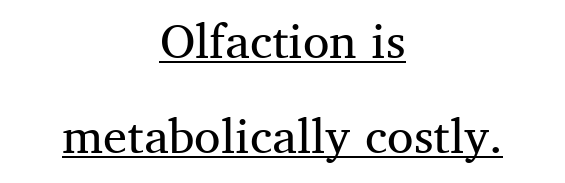
{"serif": "yes", "italic": "no", "bold": "no", "weight": "regular", "width": "normal", "stroke_contrast": "medium", "x_height": "medium", "monospaced": "no", "underline": "yes", "align": "center", "line_spacing": "loose", "line_spacing_ratio": 1.98, "letter_spacing": "normal", "letter_spacing_em": 0.0, "glyph_px": 48}
